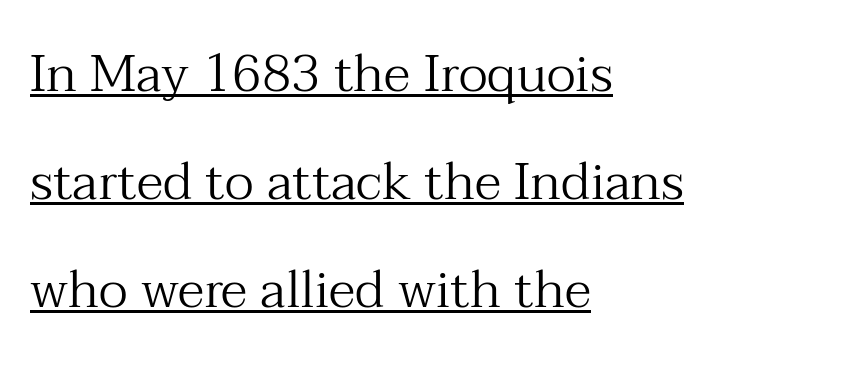
Q: Is the text bold? A: No.
Q: Is the text italic (slanted)? A: No, it is upright.
Q: Is the typeface a serif or a sans-serif typeface? A: Serif.
Q: Is the text underlined? A: Yes.
Q: How is the paragraph aligned? A: Left-aligned.
Q: Is the spacing between letters normal or unusually wide? A: Normal.
Q: Is the spacing between lines tight, normal or loose? A: Loose.
Q: Width (condensed, normal, or wide)? A: Normal.
Q: Stroke contrast? A: Medium.
Q: x-height? A: Medium.
Q: Monospaced? A: No.
